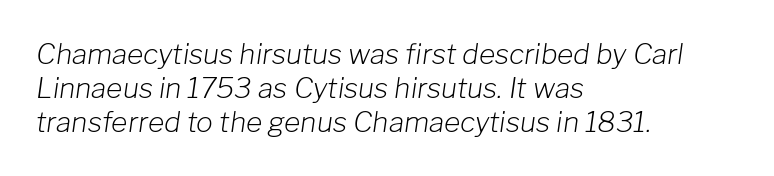
The image shows 28 px light type, italic (leaning right); set left-aligned, line spacing 1.22x, normal letter spacing, not underlined; low stroke contrast and a medium x-height.
